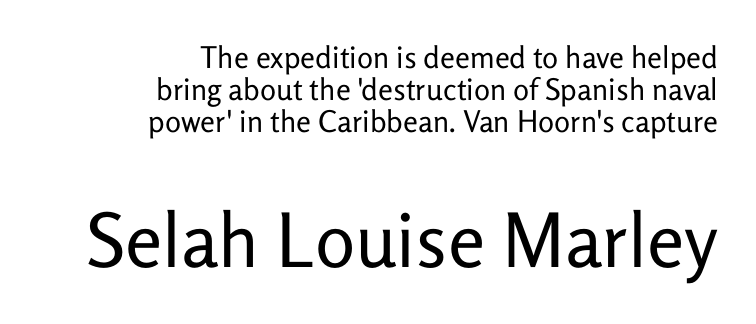
Do the letters lean? They stand straight. The typesetting does not lean heavy: it is not bold. The face used here is a sans, in the tradition of grotesques and geometrics. Leftover space on each line is placed entirely before the opening word. Two sizes are in play, and the larger belongs to the second block.
